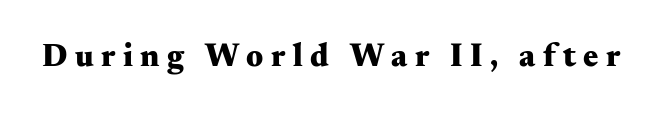
{"serif": "yes", "italic": "no", "bold": "yes", "weight": "heavy", "width": "wide", "stroke_contrast": "medium", "x_height": "small", "monospaced": "no", "underline": "no", "letter_spacing": "wide", "letter_spacing_em": 0.23, "glyph_px": 32}
